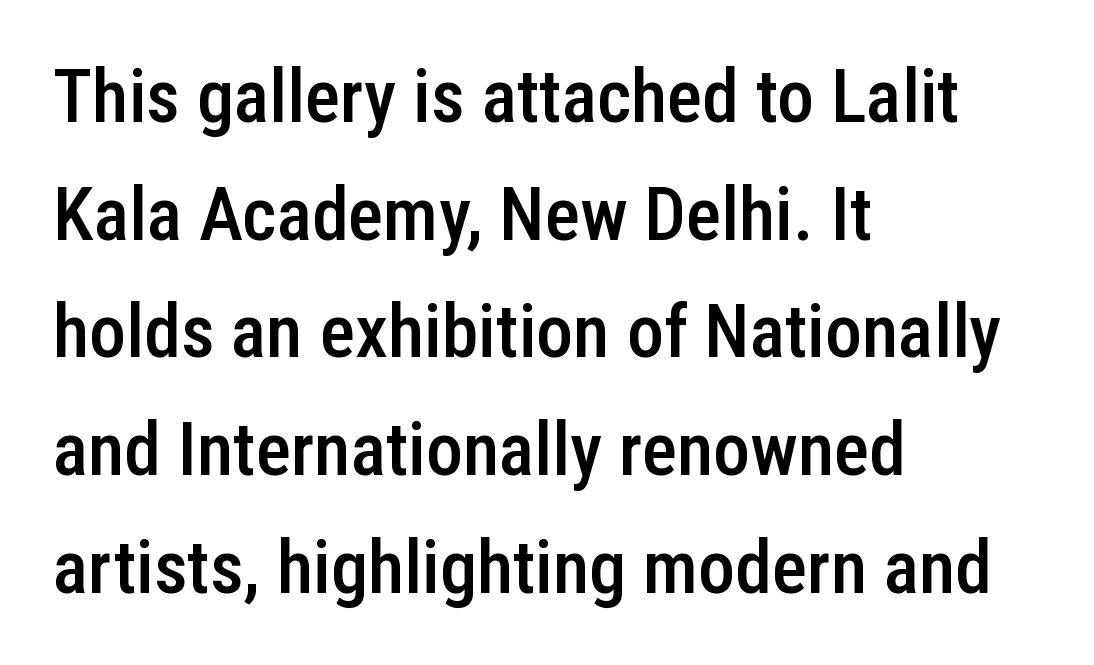
{"serif": "no", "italic": "no", "bold": "semi", "weight": "semibold", "width": "condensed", "stroke_contrast": "low", "x_height": "medium", "monospaced": "no", "underline": "no", "align": "left", "line_spacing": "normal", "line_spacing_ratio": 1.59, "letter_spacing": "normal", "letter_spacing_em": 0.0, "glyph_px": 74}
